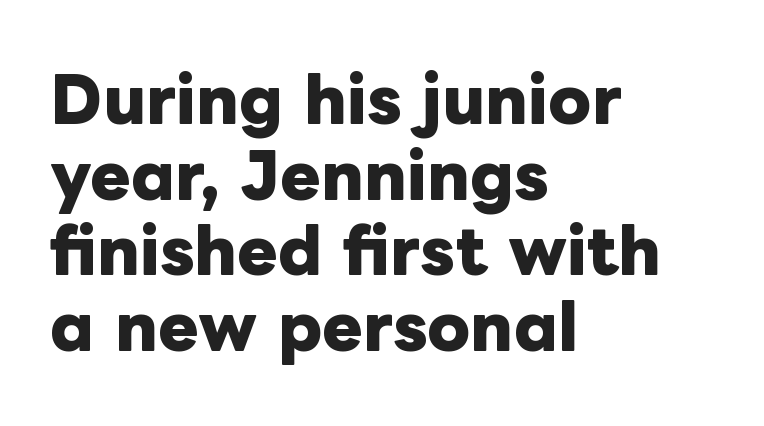
The image shows 61 px heavy type, upright; set left-aligned, line spacing 1.24x, normal letter spacing, not underlined; low stroke contrast and a medium x-height.
